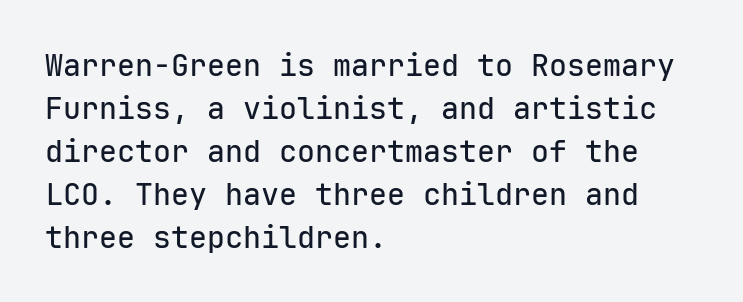
The image shows 30 px sans-serif type, upright, monospaced; set left-aligned, normal line spacing (1.43x), normal letter spacing, not underlined; low stroke contrast and a medium x-height.
